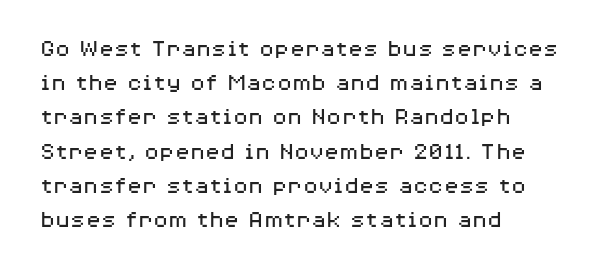
Q: Is the text bold? A: No.
Q: Is the text italic (slanted)? A: No, it is upright.
Q: Is the text underlined? A: No.
Q: How is the paragraph aligned? A: Left-aligned.
Q: Is the spacing between letters normal or unusually wide? A: Normal.
Q: Is the spacing between lines tight, normal or loose? A: Normal.
